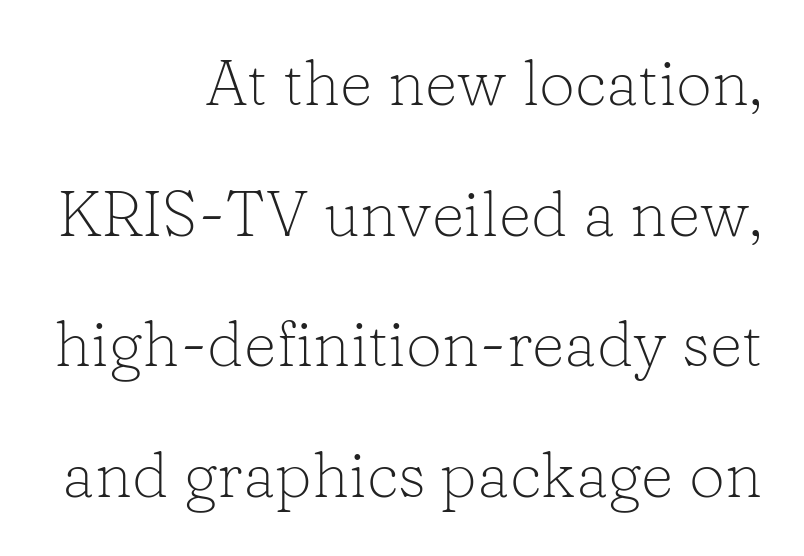
A typesetter would call this proportional, since set widths differ per character. The designer went with a serif here, giving each stem small feet. What stands out about the letter spacing? Nothing — it is the standard amount. Teacher's note: observe the even right margin — that is flush-right alignment.
